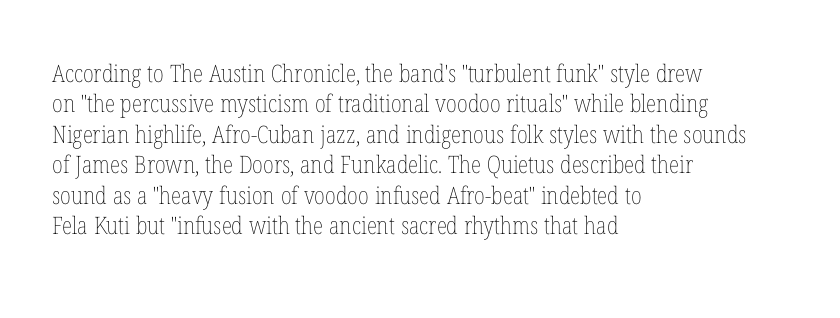
{"italic": "no", "bold": "no", "underline": "no", "align": "left", "line_spacing": "normal", "line_spacing_ratio": 1.27, "letter_spacing": "normal", "letter_spacing_em": 0.0, "glyph_px": 24}
